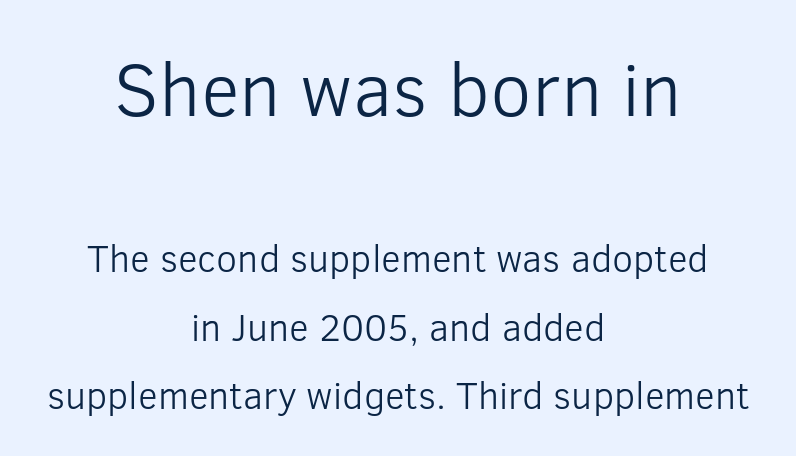
Whoever set this made the first block the dominant, larger element. Style check: upright. Check where the strokes stop: nothing finishes them off — pure sans. Compared with a typical body face, this is equally light or lighter still. Bare-footed words on every line.
